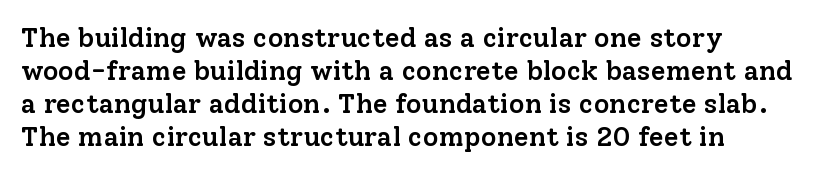
Q: Is the text bold? A: Semi-bold.
Q: Is the text italic (slanted)? A: No, it is upright.
Q: Is the text underlined? A: No.
Q: How is the paragraph aligned? A: Left-aligned.
Q: Is the spacing between letters normal or unusually wide? A: Normal.
